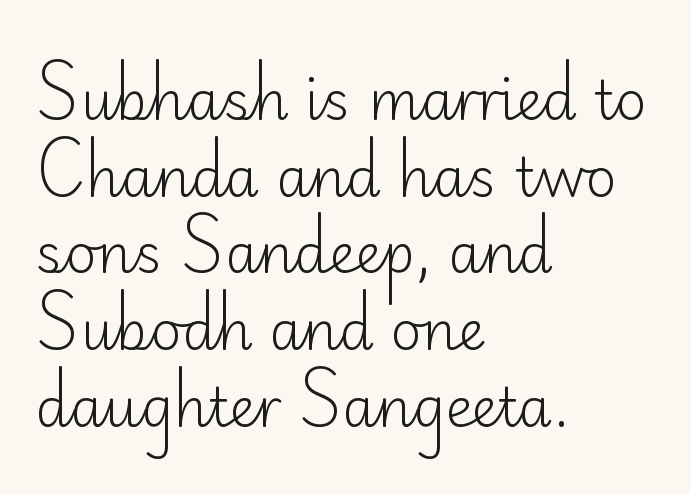
The image shows 54 px light sans-serif type, upright; set left-aligned, normal line spacing (1.42x), normal letter spacing, not underlined; low stroke contrast and a small x-height.
